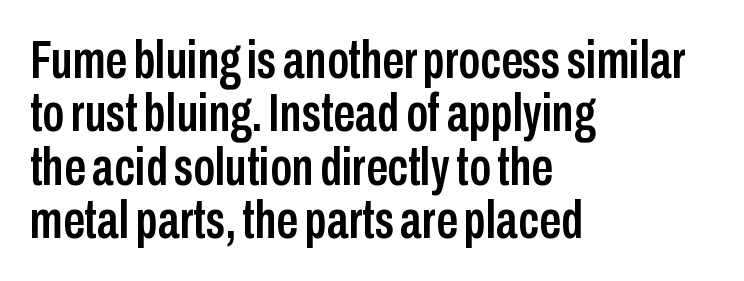
Q: Is the text italic (slanted)? A: No, it is upright.
Q: Is the typeface a serif or a sans-serif typeface? A: Sans-serif.
Q: Is the text underlined? A: No.
Q: How is the paragraph aligned? A: Left-aligned.
Q: Is the spacing between letters normal or unusually wide? A: Normal.
Q: Is the spacing between lines tight, normal or loose? A: Tight.
Q: Width (condensed, normal, or wide)? A: Condensed.
Q: Stroke contrast? A: Low.
Q: x-height? A: Medium.
Q: Monospaced? A: No.
